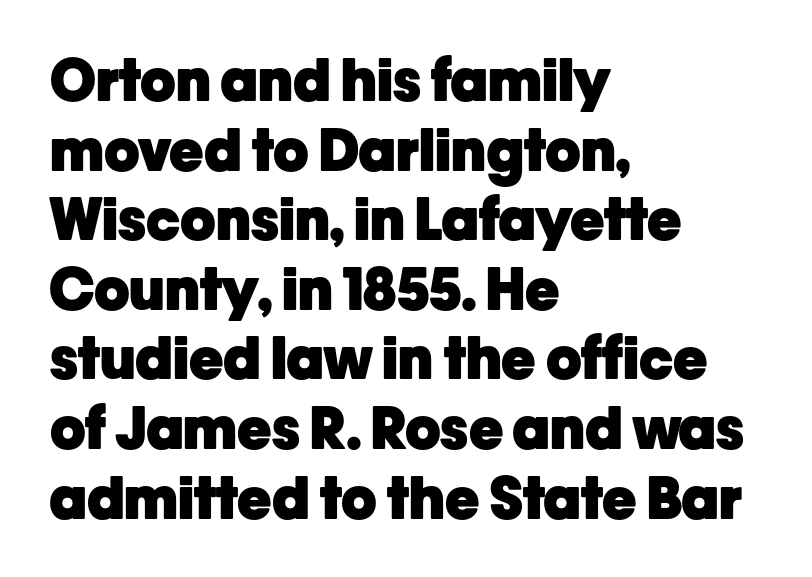
The image shows 58 px heavy sans-serif type, upright; set left-aligned, line spacing 1.2x, normal letter spacing, not underlined; low stroke contrast and a medium x-height.
